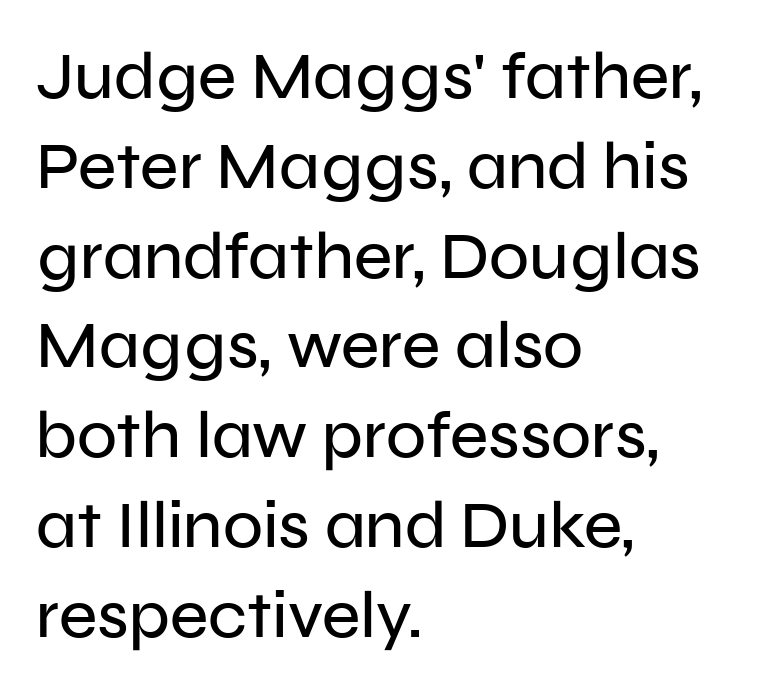
The image shows 66 px sans-serif type, upright; set left-aligned, normal line spacing (1.36x), normal letter spacing, not underlined; low stroke contrast and a medium x-height.
